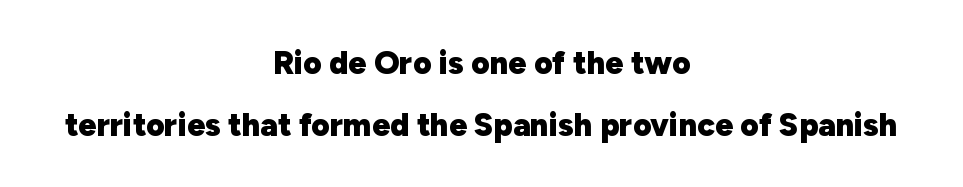
Q: Is the text bold? A: Yes.
Q: Is the text italic (slanted)? A: No, it is upright.
Q: Is the typeface a serif or a sans-serif typeface? A: Sans-serif.
Q: Is the text underlined? A: No.
Q: How is the paragraph aligned? A: Centered.
Q: Is the spacing between letters normal or unusually wide? A: Normal.
Q: Is the spacing between lines tight, normal or loose? A: Loose.
Q: Width (condensed, normal, or wide)? A: Normal.
Q: Stroke contrast? A: Low.
Q: x-height? A: Medium.
Q: Monospaced? A: No.
